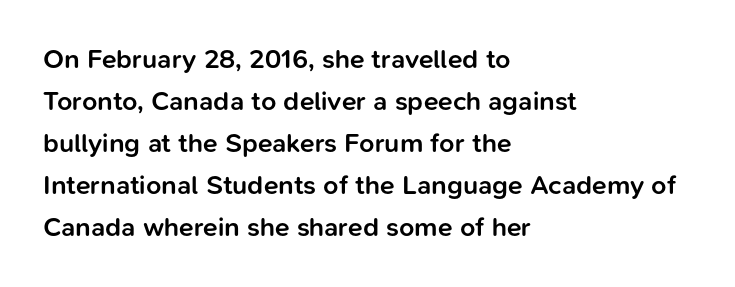
{"italic": "no", "bold": "semi", "underline": "no", "align": "left", "line_spacing": "normal", "line_spacing_ratio": 1.56, "letter_spacing": "normal", "letter_spacing_em": 0.0, "glyph_px": 27}
